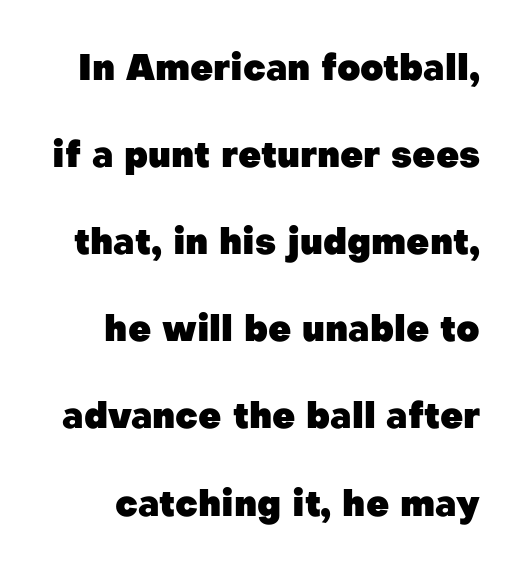
The image shows 36 px heavy sans-serif type, upright; set loose line spacing (2.42x), normal letter spacing, not underlined; low stroke contrast and a medium x-height.
